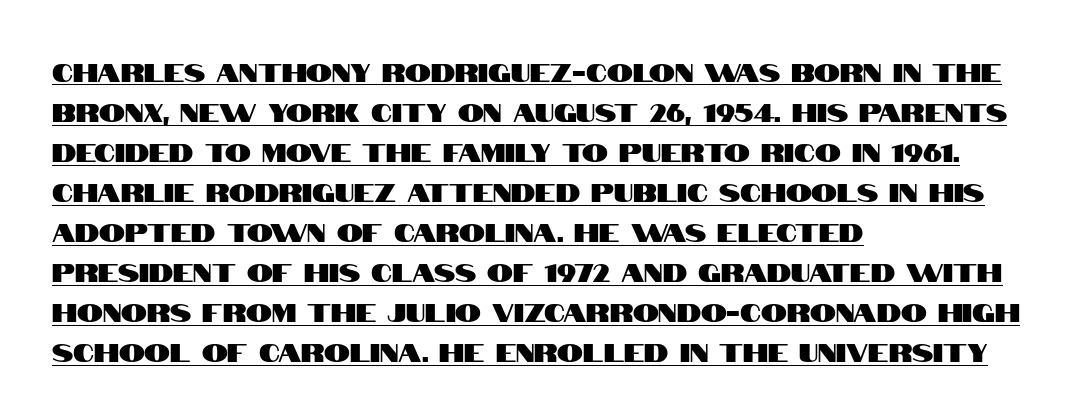
Posture: straight, roman, zero tilt. A continuous stroke trails under the words, as in a hyperlink. The ragged edge is on the right, which tells us the setting is flush left. Short note: letters normally spaced. Horizontal bands of white between lines are of average thickness.
